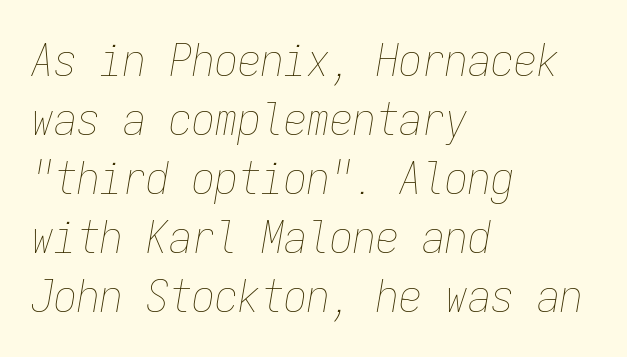
Vertical spacing — default. The text carries the slant typical of an italic or oblique font. A bare baseline throughout the passage. Compared with a typical body face, this is equally light or lighter still.
